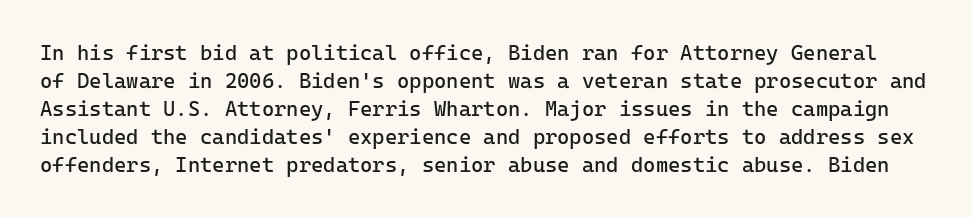
The image shows 21 px text type, upright; set normal line spacing (1.33x), normal letter spacing, not underlined.
